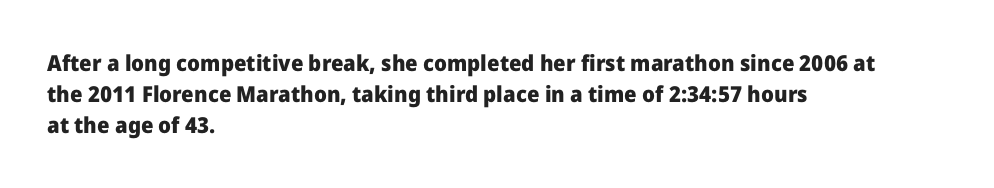
The image shows 22 px bold type, upright; set left-aligned, normal line spacing (1.42x), normal letter spacing, not underlined.
